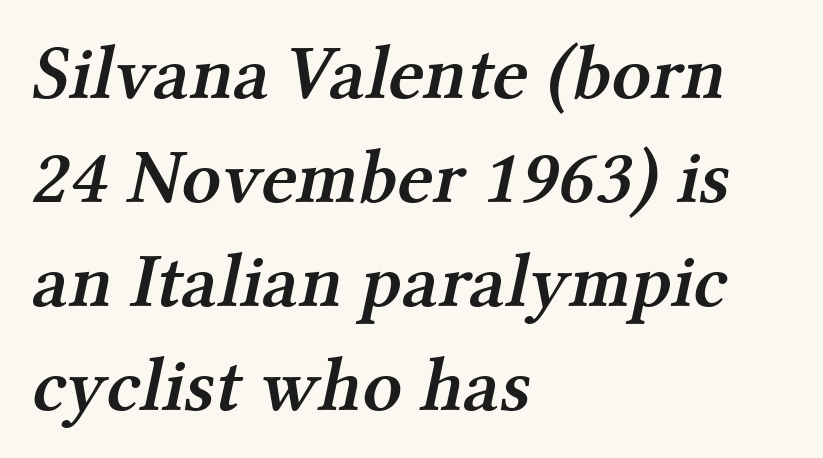
Q: Is the text bold? A: Semi-bold.
Q: Is the typeface a serif or a sans-serif typeface? A: Serif.
Q: Is the text underlined? A: No.
Q: How is the paragraph aligned? A: Left-aligned.
Q: Is the spacing between letters normal or unusually wide? A: Normal.
Q: Is the spacing between lines tight, normal or loose? A: Normal.
Q: Width (condensed, normal, or wide)? A: Normal.
Q: Stroke contrast? A: Medium.
Q: x-height? A: Medium.
Q: Monospaced? A: No.
